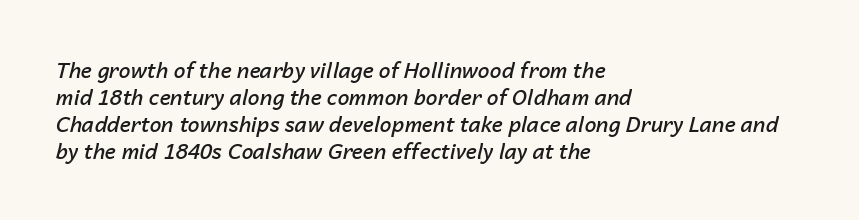
The image shows 21 px text type, italic (leaning right); set left-aligned, normal line spacing (1.29x), normal letter spacing, not underlined.
